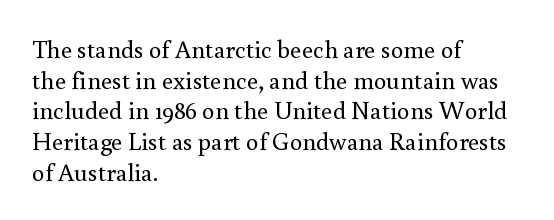
The image shows 25 px text type, upright; set left-aligned, line spacing 1.23x, normal letter spacing, not underlined.
